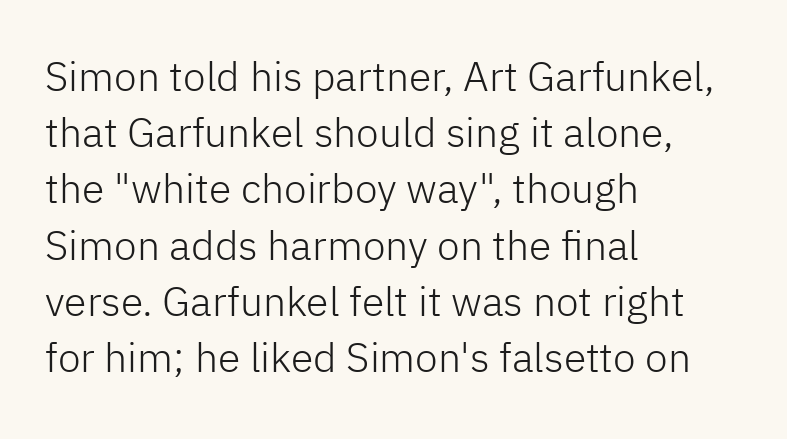
The image shows 41 px light sans-serif type, upright; set left-aligned, normal line spacing (1.37x), normal letter spacing, not underlined; low stroke contrast and a medium x-height.
